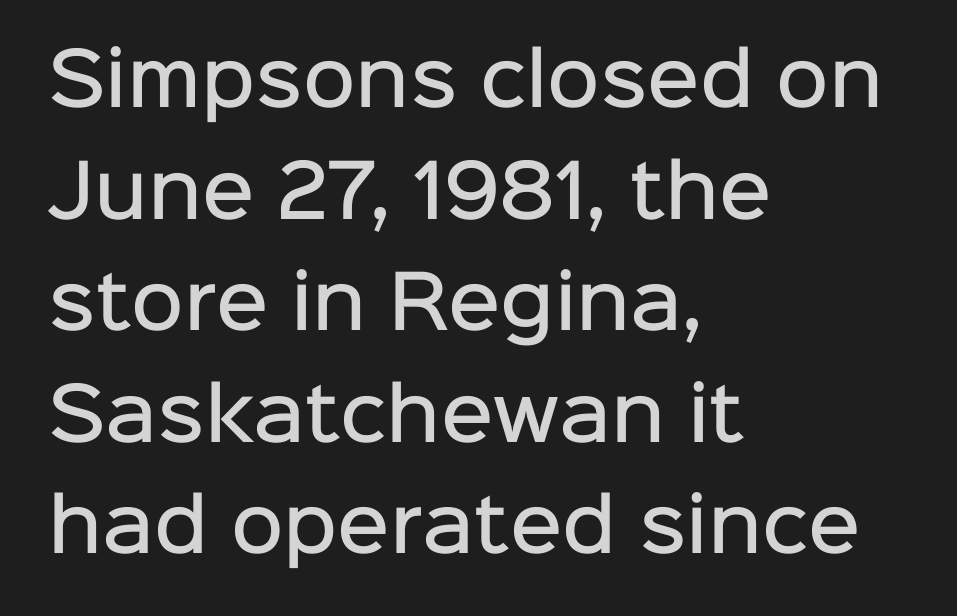
{"serif": "no", "italic": "no", "bold": "semi", "weight": "semibold", "width": "normal", "stroke_contrast": "low", "x_height": "medium", "monospaced": "no", "underline": "no", "align": "left", "line_spacing": "normal", "line_spacing_ratio": 1.55, "letter_spacing": "normal", "letter_spacing_em": 0.0, "glyph_px": 72}
